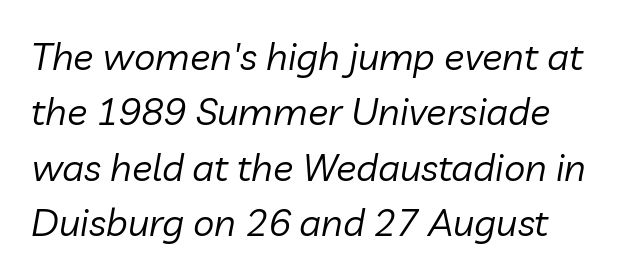
You could not count columns in this text — the font is proportionally spaced. The font sits on the lighter half of the weight spectrum, regular included. The designer left line spacing at the default. The passage shown is not underscored anywhere. Posture: slanted. Each word holds together tightly as a unit, with standard inter-letter gaps.
